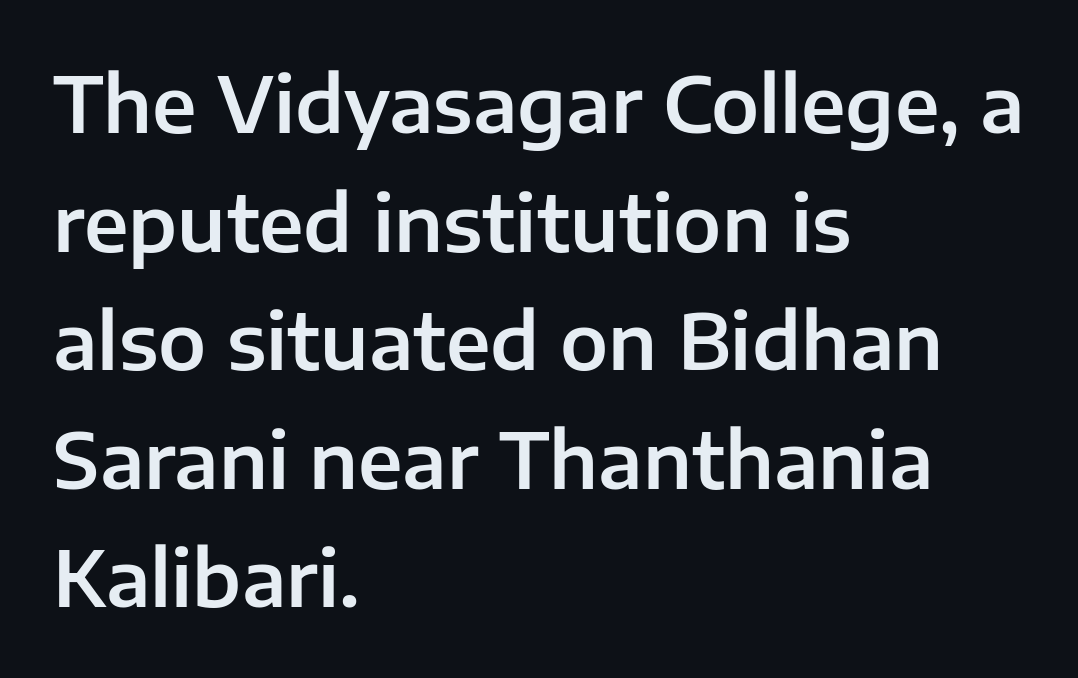
{"serif": "no", "italic": "no", "width": "normal", "stroke_contrast": "low", "x_height": "medium", "monospaced": "no", "underline": "no", "align": "left", "line_spacing": "normal", "line_spacing_ratio": 1.54, "letter_spacing": "normal", "letter_spacing_em": 0.0, "glyph_px": 77}
